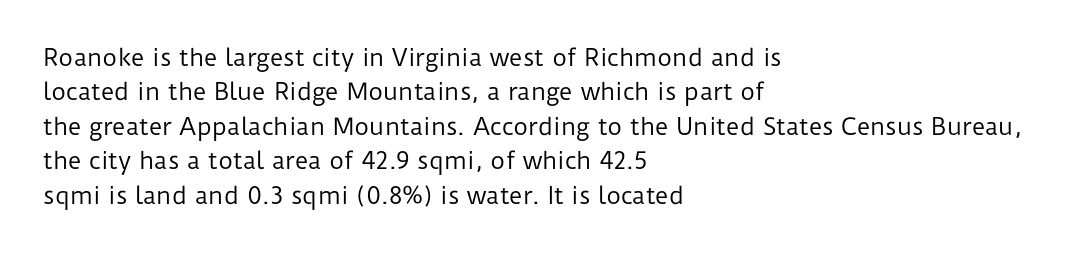
Q: Is the text bold? A: No.
Q: Is the text italic (slanted)? A: No, it is upright.
Q: Is the text underlined? A: No.
Q: How is the paragraph aligned? A: Left-aligned.
Q: Is the spacing between letters normal or unusually wide? A: Normal.
Q: Is the spacing between lines tight, normal or loose? A: Normal.
